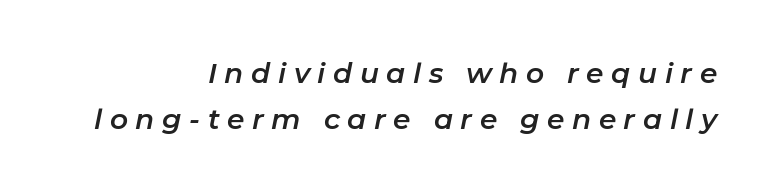
How would I describe the line gaps? Plain and ordinary. Lines of text with bare space underneath. This sample is right-justified, so line beginnings fall wherever the words allow. Quick note: italic.
